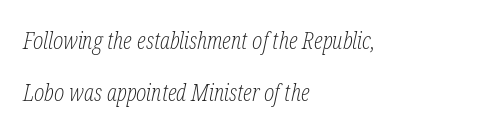
Q: Is the text bold? A: No.
Q: Is the text italic (slanted)? A: Yes, it leans right by about 12 degrees.
Q: Is the text underlined? A: No.
Q: How is the paragraph aligned? A: Left-aligned.
Q: Is the spacing between letters normal or unusually wide? A: Normal.
Q: Is the spacing between lines tight, normal or loose? A: Loose.
